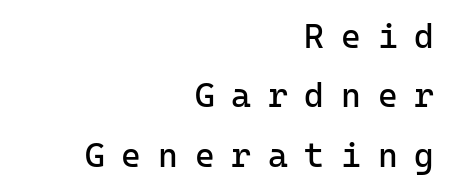
{"serif": "no", "italic": "no", "bold": "no", "weight": "regular", "width": "normal", "stroke_contrast": "low", "x_height": "medium", "monospaced": "yes", "underline": "no", "align": "right", "line_spacing_ratio": 1.75, "letter_spacing": "wide", "letter_spacing_em": 0.49, "glyph_px": 34}
